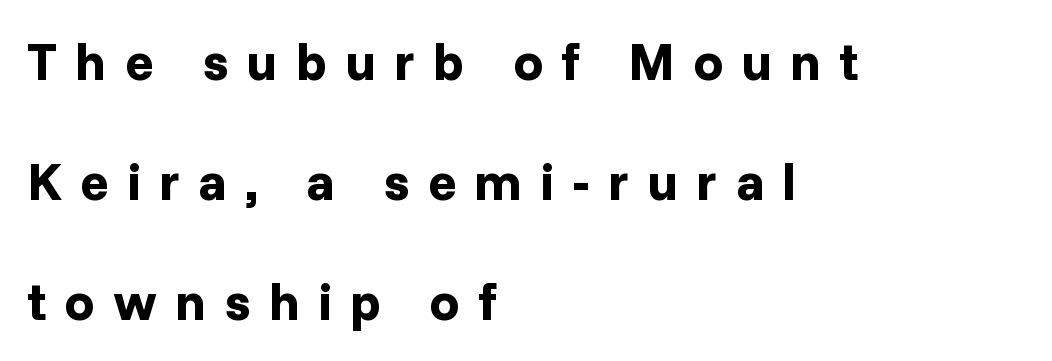
The tracking reads as deliberately expanded to a designer's eye. Emphasis by weight is at full strength: bold. Characters remain perfectly vertical along every line. The letters advance in unequal steps, a hallmark of proportional type. The letters carry no serifs — their stems end cleanly without finishing strokes. Horizontal alignment here is leftward, the default for most running prose.
